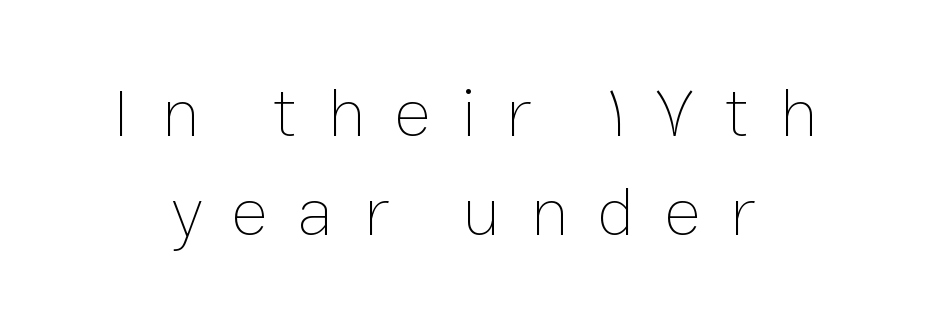
The image shows 70 px thin type, upright; set normal line spacing (1.41x), unusually wide letter spacing (+0.42 em), not underlined; low stroke contrast and a medium x-height.
